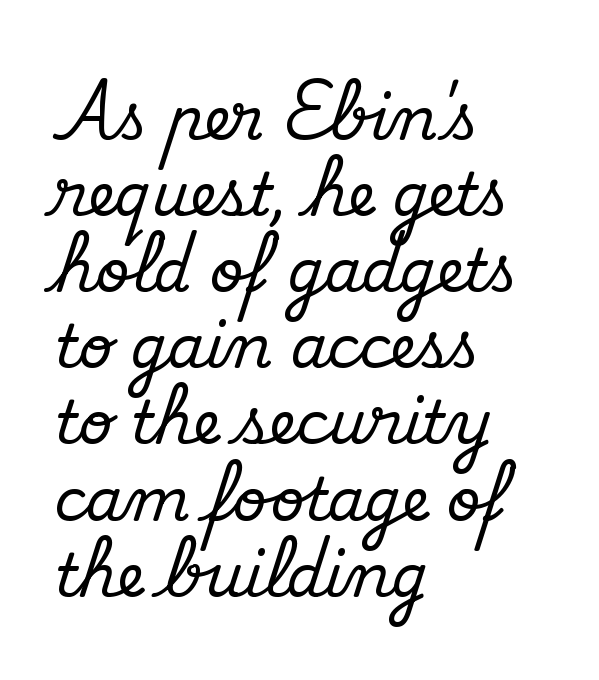
The image shows 59 px serif type; set left-aligned, normal line spacing (1.29x), normal letter spacing, not underlined; medium stroke contrast and a small x-height.
